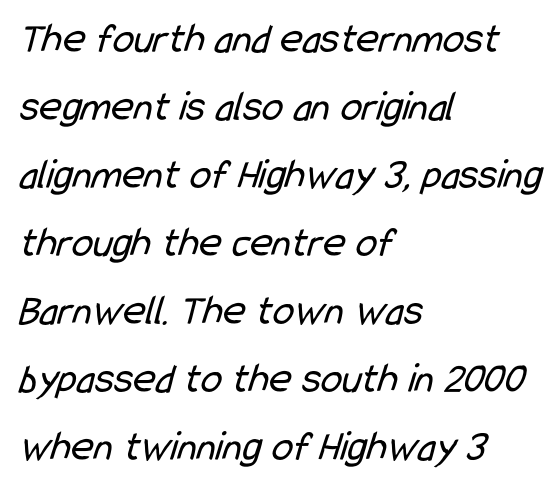
Varying glyph widths throughout — classic text-font behaviour. Plain, unruled lines of type. The passage shown has conventional tracking throughout. Alignment: flush left.
